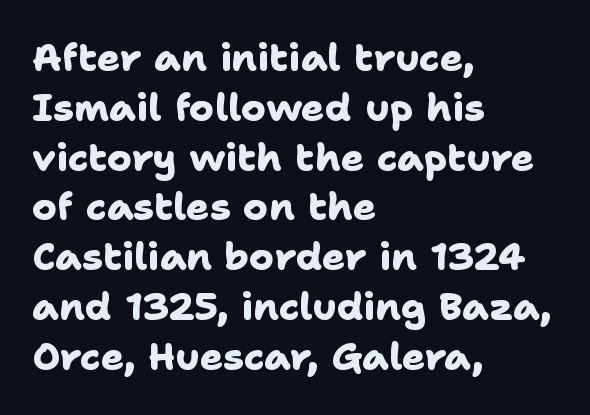
{"serif": "no", "bold": "yes", "weight": "heavy", "width": "normal", "stroke_contrast": "low", "x_height": "medium", "monospaced": "no", "underline": "no", "align": "left", "line_spacing": "normal", "line_spacing_ratio": 1.31, "letter_spacing": "normal", "letter_spacing_em": 0.0, "glyph_px": 38}
